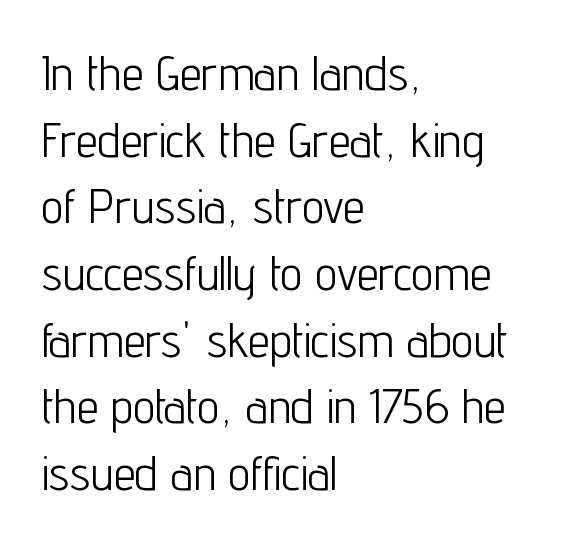
Q: Is the text bold? A: No.
Q: Is the text italic (slanted)? A: No, it is upright.
Q: Is the typeface a serif or a sans-serif typeface? A: Sans-serif.
Q: Is the text underlined? A: No.
Q: How is the paragraph aligned? A: Left-aligned.
Q: Is the spacing between letters normal or unusually wide? A: Normal.
Q: Is the spacing between lines tight, normal or loose? A: Normal.
Q: Width (condensed, normal, or wide)? A: Condensed.
Q: Stroke contrast? A: Low.
Q: x-height? A: Medium.
Q: Monospaced? A: No.
